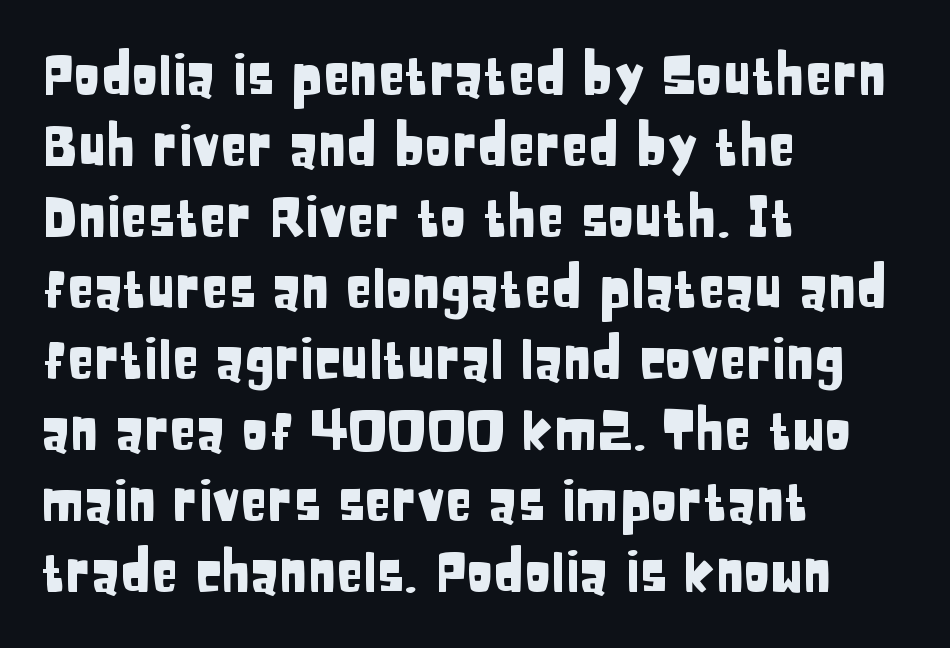
{"serif": "no", "italic": "no", "width": "condensed", "stroke_contrast": "low", "x_height": "large", "monospaced": "no", "underline": "no", "align": "left", "line_spacing": "normal", "line_spacing_ratio": 1.29, "letter_spacing": "normal", "letter_spacing_em": 0.0, "glyph_px": 55}
